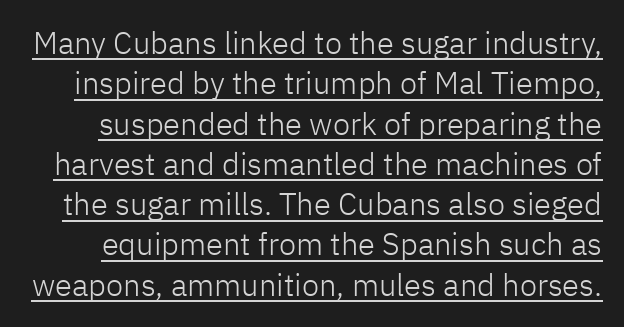
Serif or sans? Sans — the stroke terminals are bare. You could not count columns in this text — the font is proportionally spaced. This is the regular roman posture of the typeface. Students, note that the glyphs here touch the page at normal intervals. The strokes carry an ordinary text weight at most.
